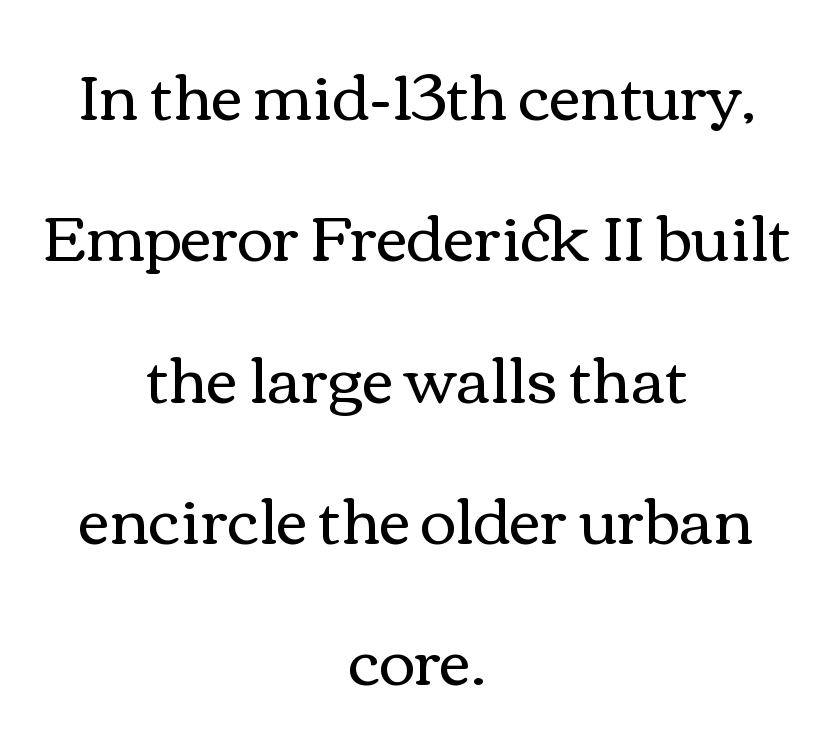
The image shows 62 px regular-weight, wide type, upright; set centered, loose line spacing (2.28x), normal letter spacing, not underlined; a medium x-height.
